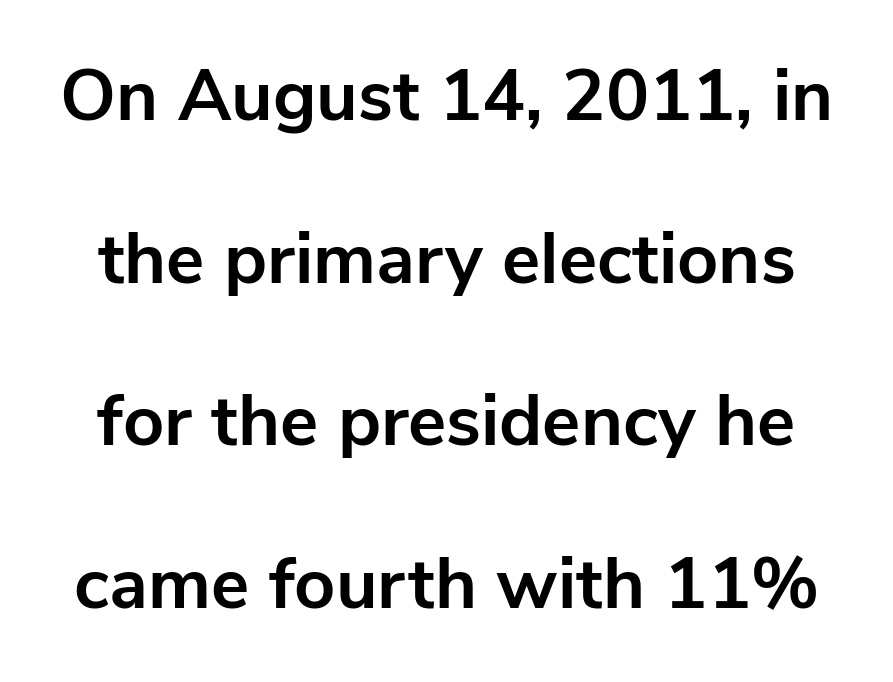
Standard letterfit; no display-style spreading of the glyphs. Nope, no serifs anywhere on these letters. Vertical spacing — loose. Weight: bold. The space beneath each line is pristine and unruled. Vertical strokes here are truly vertical.
